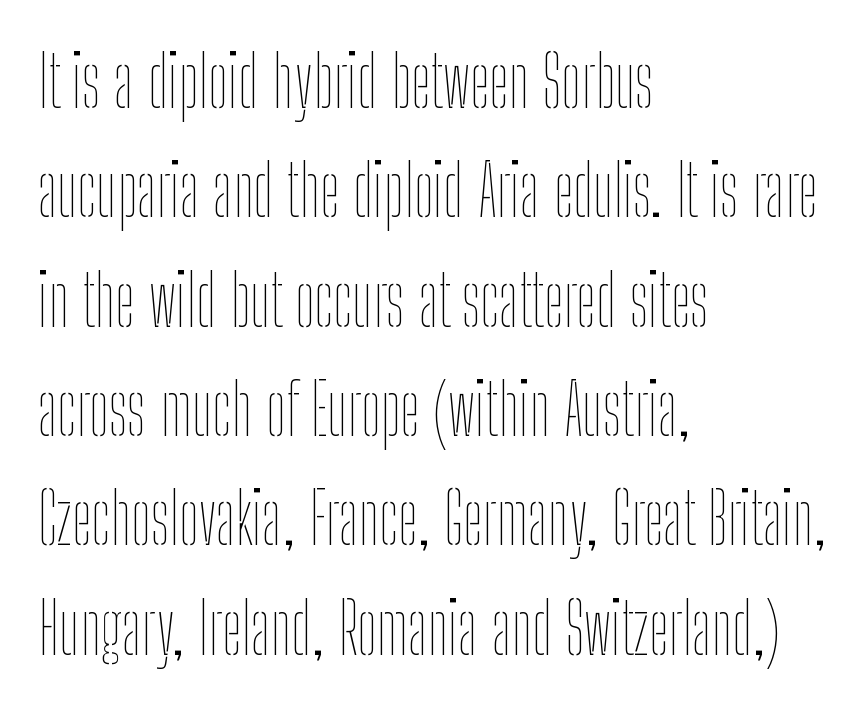
{"italic": "no", "bold": "no", "weight": "thin", "width": "condensed", "stroke_contrast": "low", "x_height": "medium", "monospaced": "no", "underline": "no", "align": "left", "line_spacing": "normal", "line_spacing_ratio": 1.54, "letter_spacing": "normal", "letter_spacing_em": 0.0, "glyph_px": 71}
